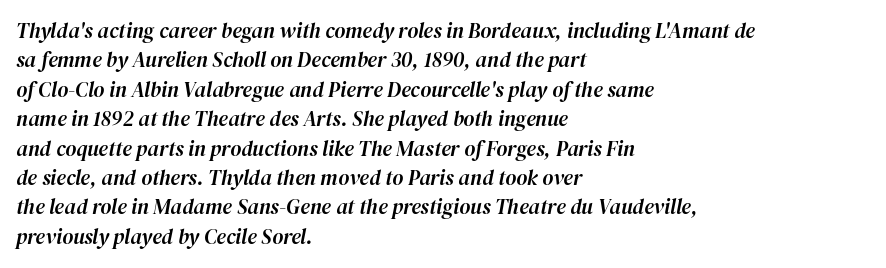
{"italic": "yes", "lean": "right", "slant_degrees": 12, "underline": "no", "align": "left", "line_spacing": "normal", "line_spacing_ratio": 1.4, "letter_spacing": "normal", "letter_spacing_em": 0.0, "glyph_px": 21}
